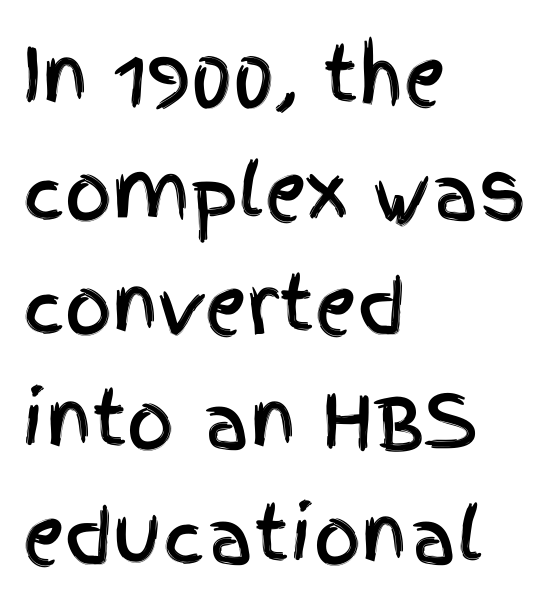
Q: Is the text italic (slanted)? A: No, it is upright.
Q: Is the typeface a serif or a sans-serif typeface? A: Sans-serif.
Q: Is the text underlined? A: No.
Q: How is the paragraph aligned? A: Left-aligned.
Q: Is the spacing between letters normal or unusually wide? A: Normal.
Q: Is the spacing between lines tight, normal or loose? A: Normal.
Q: Width (condensed, normal, or wide)? A: Condensed.
Q: x-height? A: Large.
Q: Monospaced? A: No.
